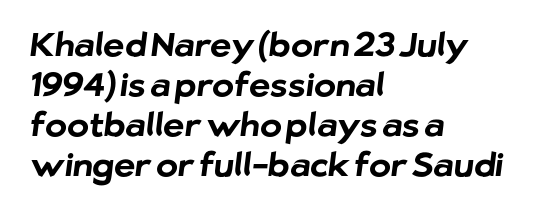
This sample is left-justified, so line endings fall wherever the words run out. Any mark beneath the type? The region is blank. Think of a printed novel: that variable character pitch is what you see here. Stroke terminals: plain, sans-serif. The rendering uses a bold face; every stroke is thick and dark. The gaps between neighbouring characters are ordinary and unremarkable.
